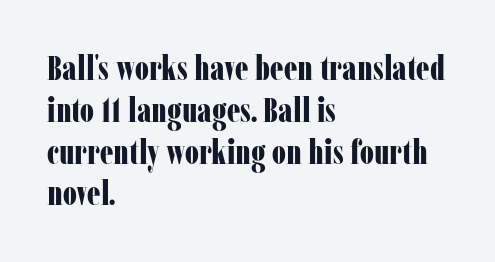
{"serif": "yes", "italic": "no", "bold": "yes", "weight": "bold", "width": "condensed", "stroke_contrast": "low", "x_height": "medium", "monospaced": "no", "underline": "no", "align": "left", "line_spacing_ratio": 1.23, "letter_spacing": "normal", "letter_spacing_em": 0.0, "glyph_px": 34}
